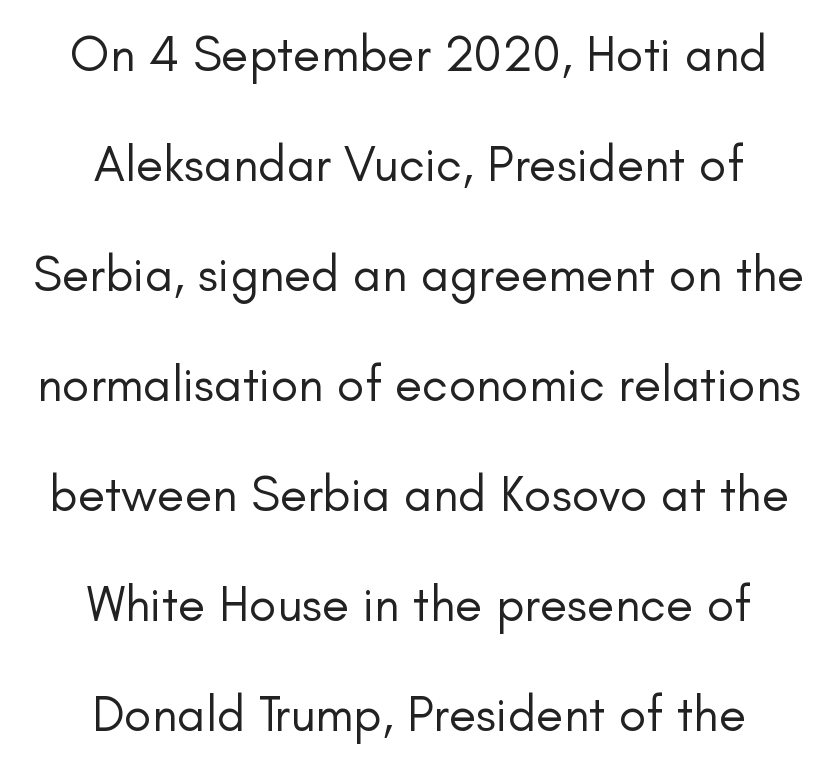
Q: Is the text bold? A: No.
Q: Is the text italic (slanted)? A: No, it is upright.
Q: Is the typeface a serif or a sans-serif typeface? A: Sans-serif.
Q: Is the text underlined? A: No.
Q: How is the paragraph aligned? A: Centered.
Q: Is the spacing between letters normal or unusually wide? A: Normal.
Q: Is the spacing between lines tight, normal or loose? A: Loose.
Q: Width (condensed, normal, or wide)? A: Normal.
Q: Stroke contrast? A: Low.
Q: x-height? A: Small.
Q: Monospaced? A: No.
